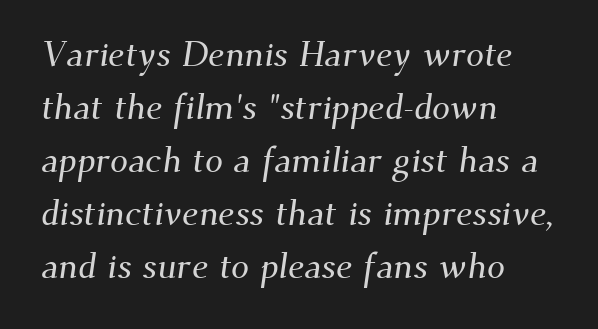
Q: Is the typeface a serif or a sans-serif typeface? A: Serif.
Q: Is the text underlined? A: No.
Q: How is the paragraph aligned? A: Left-aligned.
Q: Is the spacing between letters normal or unusually wide? A: Normal.
Q: Is the spacing between lines tight, normal or loose? A: Normal.
Q: Width (condensed, normal, or wide)? A: Normal.
Q: Stroke contrast? A: Medium.
Q: x-height? A: Small.
Q: Monospaced? A: No.
